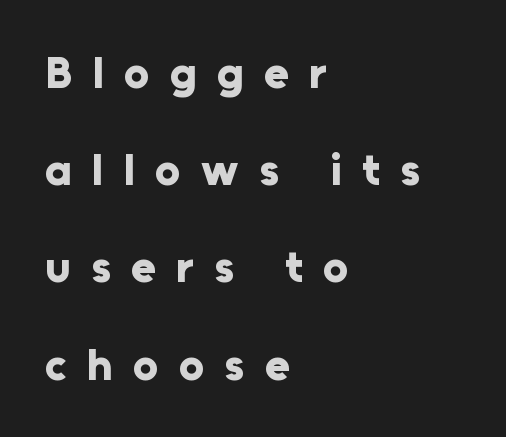
The image shows 45 px bold sans-serif type, upright; set left-aligned, loose line spacing (2.16x), unusually wide letter spacing (+0.45 em), not underlined; low stroke contrast and a medium x-height.
